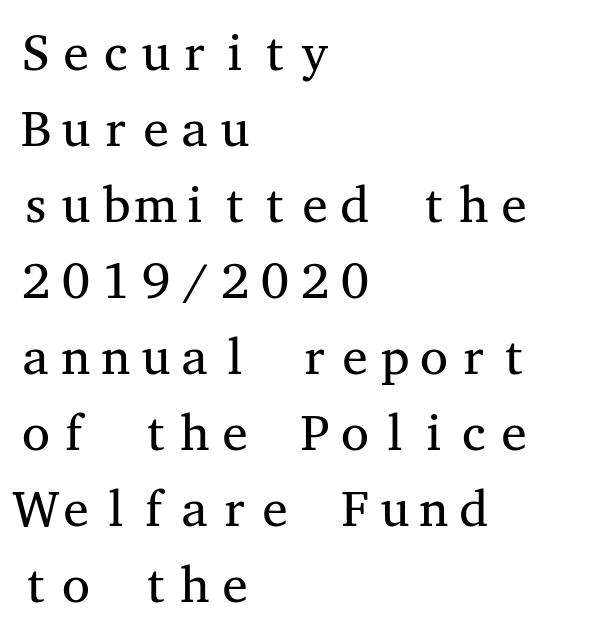
The image shows 51 px regular-weight, wide serif type, upright, monospaced; set left-aligned, normal line spacing (1.49x), normal letter spacing, not underlined; medium stroke contrast and a medium x-height.
